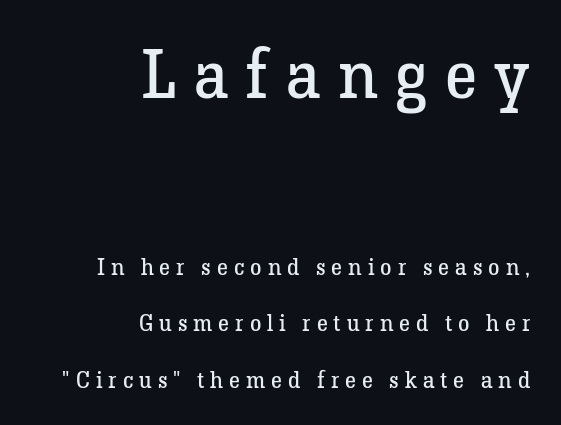
Here the glyphs are tracked loosely, breaking word shapes into spaced letters. Which chunk is bigger? The first one — the top block dwarfs the bottom. When letters stand straight like this, we call the style roman or upright. Ink coverage per letter is moderate at most. A student would call this right alignment; a typographer would say flush right, rag left. Check under the words: just untouched page.
